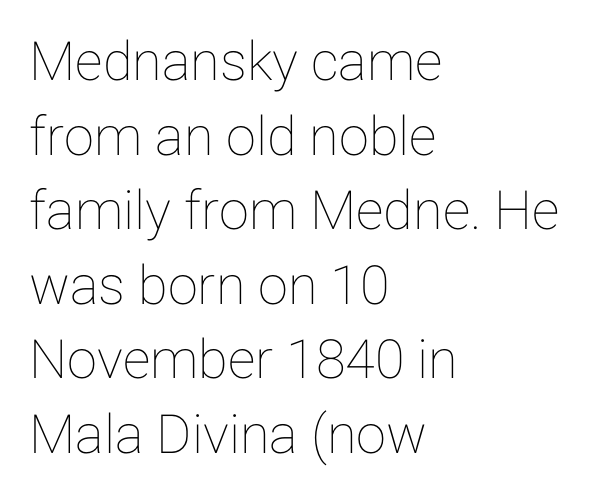
Q: Is the text italic (slanted)? A: No, it is upright.
Q: Is the text underlined? A: No.
Q: How is the paragraph aligned? A: Left-aligned.
Q: Is the spacing between letters normal or unusually wide? A: Normal.
Q: Is the spacing between lines tight, normal or loose? A: Normal.
Q: Width (condensed, normal, or wide)? A: Normal.
Q: Stroke contrast? A: Low.
Q: x-height? A: Medium.
Q: Monospaced? A: No.
